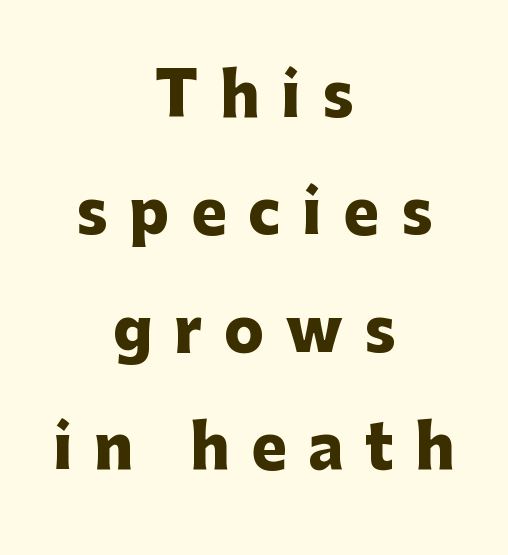
Q: Is the text bold? A: Yes.
Q: Is the text italic (slanted)? A: No, it is upright.
Q: Is the typeface a serif or a sans-serif typeface? A: Sans-serif.
Q: Is the text underlined? A: No.
Q: How is the paragraph aligned? A: Centered.
Q: Is the spacing between letters normal or unusually wide? A: Unusually wide.
Q: Is the spacing between lines tight, normal or loose? A: Loose.
Q: Width (condensed, normal, or wide)? A: Normal.
Q: Stroke contrast? A: Low.
Q: x-height? A: Medium.
Q: Monospaced? A: No.
